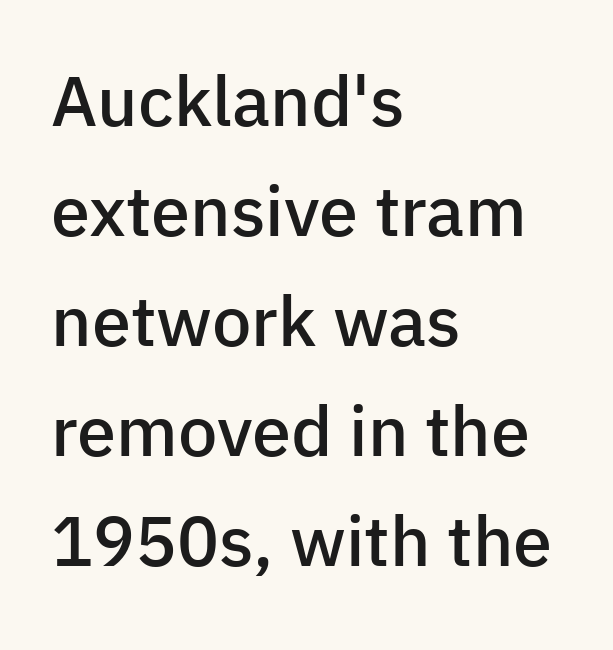
{"serif": "no", "italic": "no", "bold": "semi", "weight": "semibold", "width": "normal", "stroke_contrast": "low", "x_height": "medium", "monospaced": "no", "underline": "no", "align": "left", "line_spacing": "normal", "line_spacing_ratio": 1.57, "letter_spacing": "normal", "letter_spacing_em": 0.0, "glyph_px": 70}
